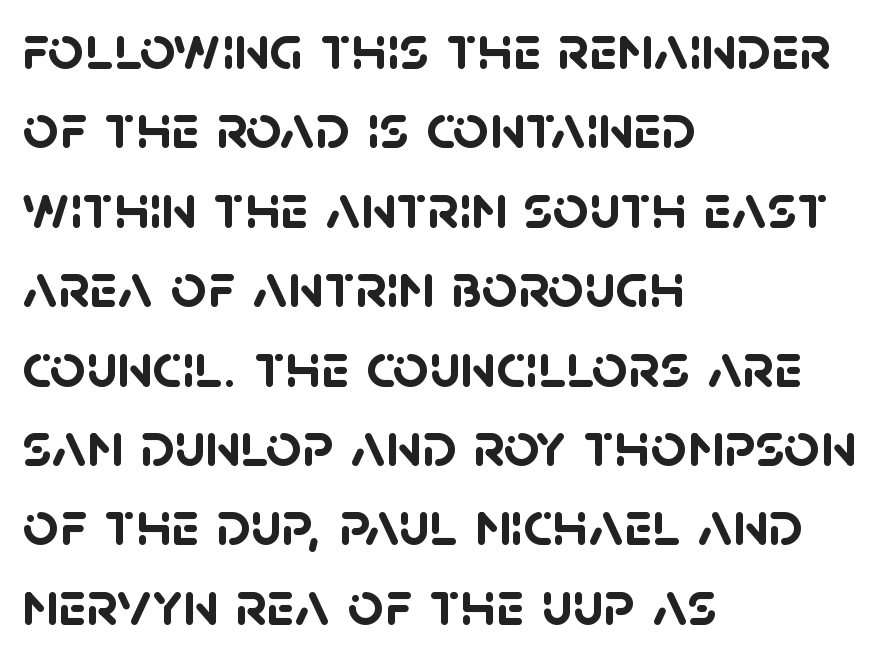
Q: Is the text bold? A: Yes.
Q: Is the typeface a serif or a sans-serif typeface? A: Sans-serif.
Q: Is the text underlined? A: No.
Q: How is the paragraph aligned? A: Left-aligned.
Q: Is the spacing between letters normal or unusually wide? A: Normal.
Q: Is the spacing between lines tight, normal or loose? A: Normal.
Q: Width (condensed, normal, or wide)? A: Normal.
Q: Stroke contrast? A: Low.
Q: x-height? A: Large.
Q: Monospaced? A: No.
